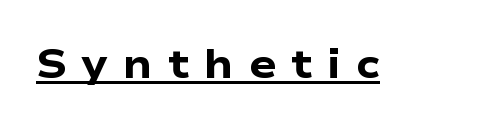
{"serif": "no", "italic": "no", "bold": "yes", "weight": "heavy", "width": "wide", "stroke_contrast": "low", "x_height": "medium", "monospaced": "no", "underline": "yes", "letter_spacing": "wide", "letter_spacing_em": 0.36, "glyph_px": 41}
